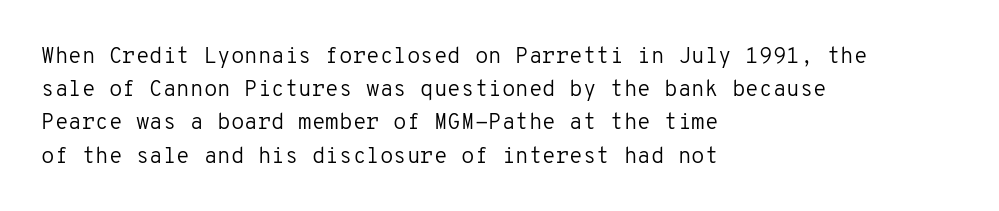
{"italic": "no", "bold": "no", "underline": "no", "align": "left", "line_spacing": "normal", "line_spacing_ratio": 1.51, "letter_spacing": "normal", "letter_spacing_em": 0.0, "glyph_px": 22}
